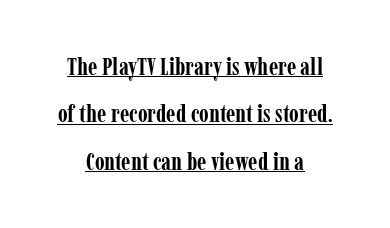
The image shows 25 px bold type, upright; set centered, loose line spacing (1.9x), normal letter spacing, underlined.
